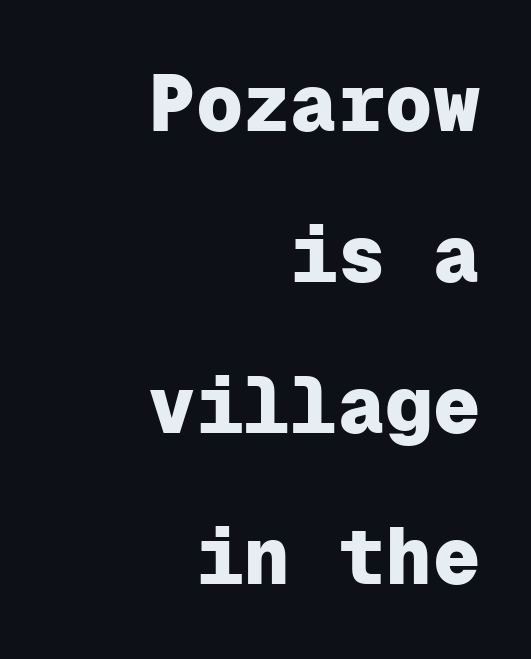
{"serif": "no", "italic": "no", "bold": "yes", "weight": "heavy", "width": "normal", "stroke_contrast": "low", "x_height": "medium", "monospaced": "yes", "underline": "no", "align": "right", "line_spacing": "loose", "line_spacing_ratio": 1.91, "letter_spacing": "normal", "letter_spacing_em": 0.0, "glyph_px": 79}
